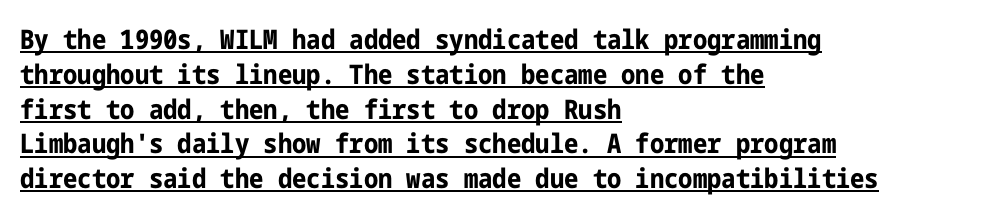
Q: Is the text bold? A: Yes.
Q: Is the text italic (slanted)? A: No, it is upright.
Q: Is the text underlined? A: Yes.
Q: How is the paragraph aligned? A: Left-aligned.
Q: Is the spacing between letters normal or unusually wide? A: Normal.
Q: Is the spacing between lines tight, normal or loose? A: Normal.
